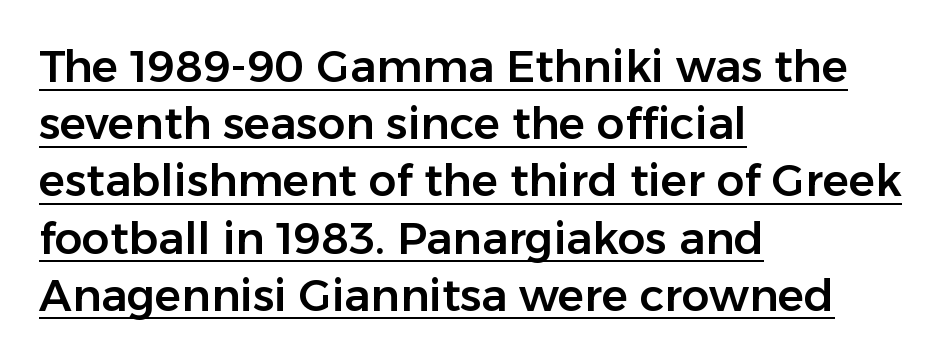
{"serif": "no", "italic": "no", "width": "normal", "stroke_contrast": "low", "x_height": "medium", "monospaced": "no", "underline": "yes", "align": "left", "line_spacing": "normal", "line_spacing_ratio": 1.3, "letter_spacing": "normal", "letter_spacing_em": 0.0, "glyph_px": 44}
